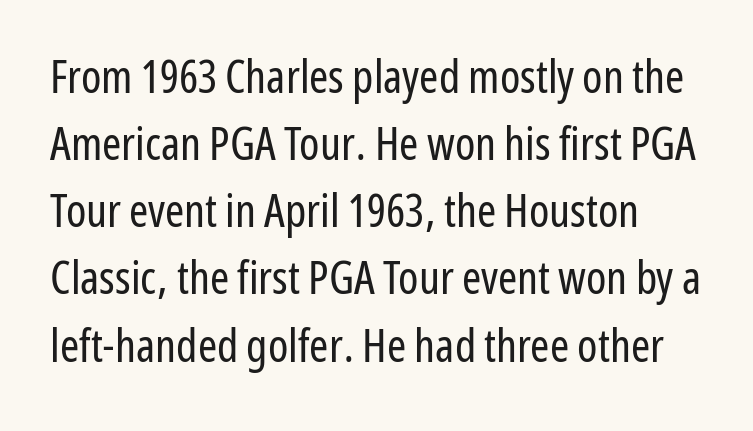
Unmarked baselines from the first word to the last. Horizontal bands of white between lines are of average thickness. Observe the absence of serifs on each vertical stroke in this sample. The typography opts for an upright posture over an oblique one. This rendering leaves character spacing at its baseline value.
